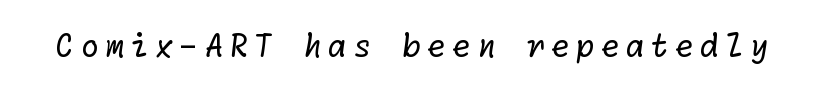
Serifs: no, the terminals of the letterforms are clean. The typesetting does not lean heavy: it is not bold. Lines of text with bare space underneath.
